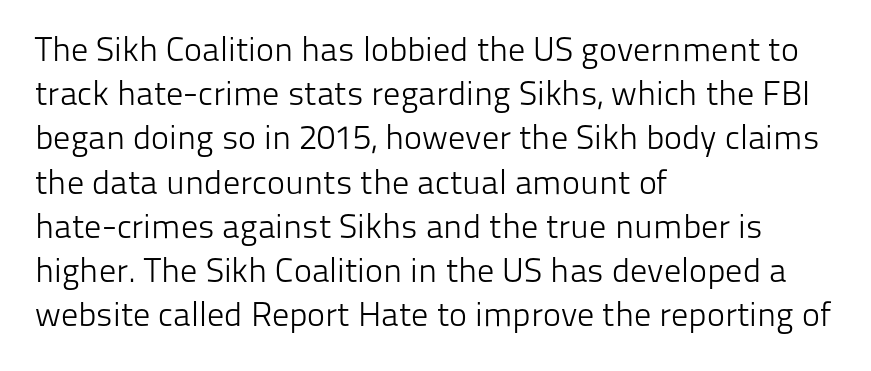
{"serif": "no", "italic": "no", "bold": "no", "weight": "light", "width": "normal", "stroke_contrast": "low", "x_height": "medium", "monospaced": "no", "underline": "no", "align": "left", "line_spacing": "normal", "line_spacing_ratio": 1.3, "letter_spacing": "normal", "letter_spacing_em": 0.0, "glyph_px": 34}
